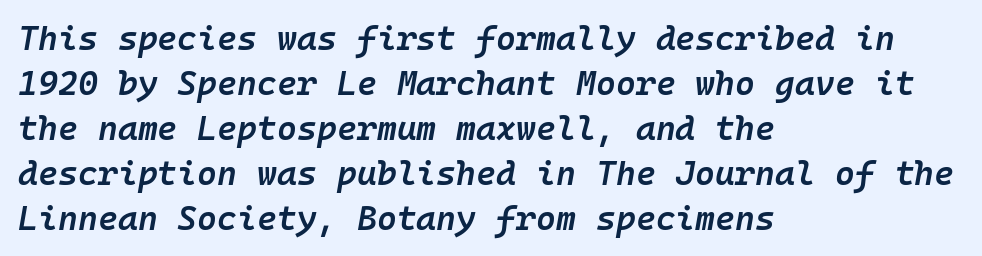
Monospaced: the letters line up in strict vertical columns. What weight is shown? A semibold, between regular and bold. Every character sits at an angle, as italics do. Words appear dense and cohesive because spacing is normal. Unmarked baselines from the first word to the last. The lines are quadded left.
